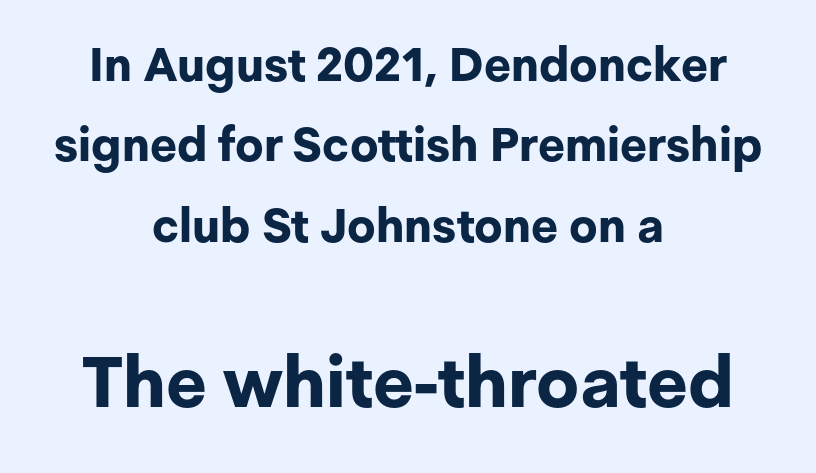
Q: Is the text bold? A: Yes.
Q: Is the text italic (slanted)? A: No, it is upright.
Q: Is the typeface a serif or a sans-serif typeface? A: Sans-serif.
Q: Is the text underlined? A: No.
Q: How is the paragraph aligned? A: Centered.
Q: Is the spacing between letters normal or unusually wide? A: Normal.
Q: Which block of text is set in a larger size, the first (top) or the second (bottom)? A: The second (bottom) one.
Q: Width (condensed, normal, or wide)? A: Normal.
Q: Stroke contrast? A: Low.
Q: x-height? A: Medium.
Q: Monospaced? A: No.
